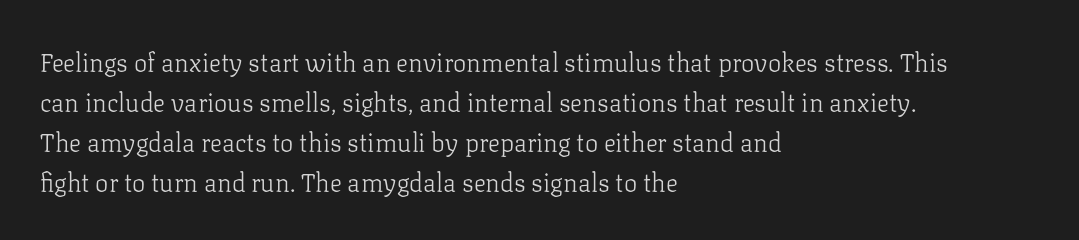
The image shows 25 px text type, upright; set left-aligned, normal line spacing (1.6x), normal letter spacing, not underlined.
